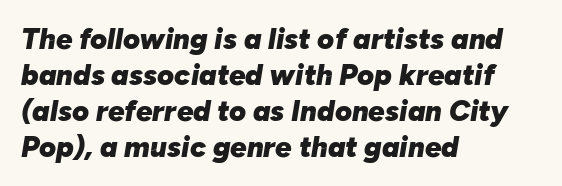
Q: Is the text bold? A: Yes.
Q: Is the text italic (slanted)? A: Yes, it leans right by about 10 degrees.
Q: Is the text underlined? A: No.
Q: How is the paragraph aligned? A: Left-aligned.
Q: Is the spacing between letters normal or unusually wide? A: Normal.
Q: Width (condensed, normal, or wide)? A: Normal.
Q: Stroke contrast? A: Low.
Q: x-height? A: Medium.
Q: Monospaced? A: No.
